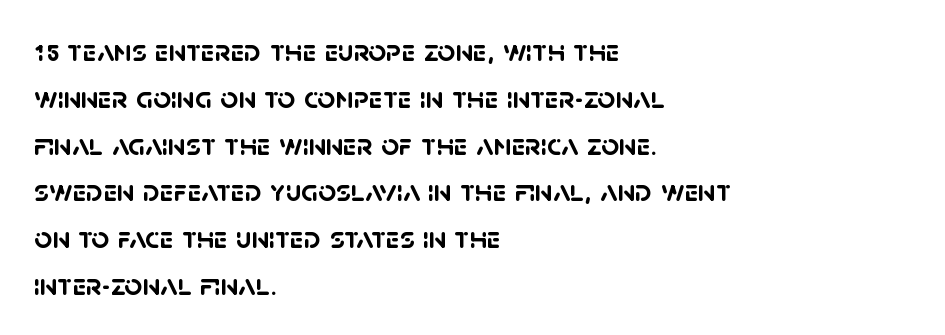
Q: Is the text bold? A: Yes.
Q: Is the typeface a serif or a sans-serif typeface? A: Sans-serif.
Q: Is the text underlined? A: No.
Q: How is the paragraph aligned? A: Left-aligned.
Q: Is the spacing between letters normal or unusually wide? A: Normal.
Q: Is the spacing between lines tight, normal or loose? A: Normal.
Q: Width (condensed, normal, or wide)? A: Normal.
Q: Stroke contrast? A: Low.
Q: x-height? A: Large.
Q: Monospaced? A: No.
